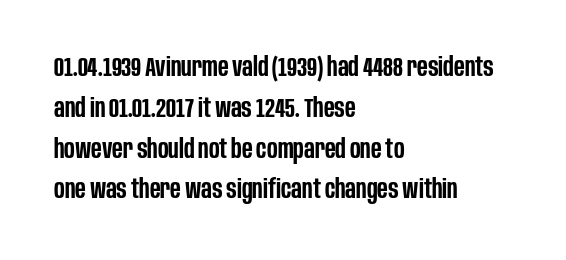
Q: Is the text bold? A: Semi-bold.
Q: Is the text italic (slanted)? A: No, it is upright.
Q: Is the text underlined? A: No.
Q: How is the paragraph aligned? A: Left-aligned.
Q: Is the spacing between letters normal or unusually wide? A: Normal.
Q: Is the spacing between lines tight, normal or loose? A: Normal.
